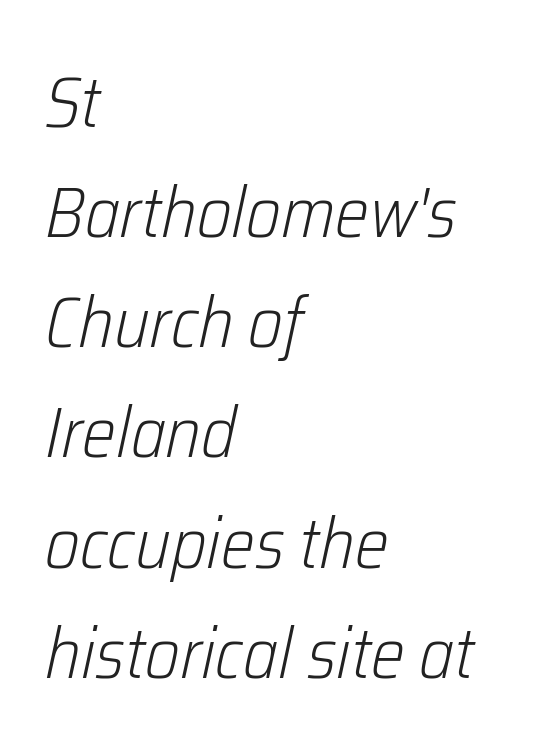
Q: Is the text bold? A: No.
Q: Is the text italic (slanted)? A: Yes, it leans right by about 12 degrees.
Q: Is the text underlined? A: No.
Q: How is the paragraph aligned? A: Left-aligned.
Q: Is the spacing between letters normal or unusually wide? A: Normal.
Q: Is the spacing between lines tight, normal or loose? A: Normal.
Q: Width (condensed, normal, or wide)? A: Condensed.
Q: Stroke contrast? A: Low.
Q: x-height? A: Medium.
Q: Monospaced? A: No.
